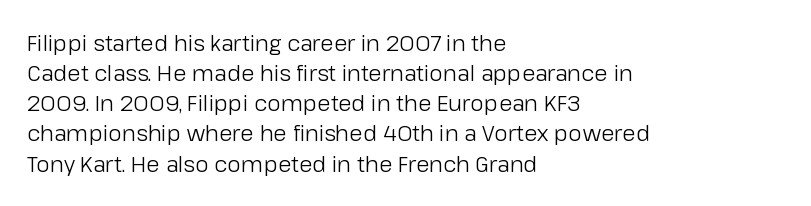
{"italic": "no", "bold": "no", "underline": "no", "align": "left", "line_spacing": "normal", "line_spacing_ratio": 1.37, "letter_spacing": "normal", "letter_spacing_em": 0.0, "glyph_px": 22}
